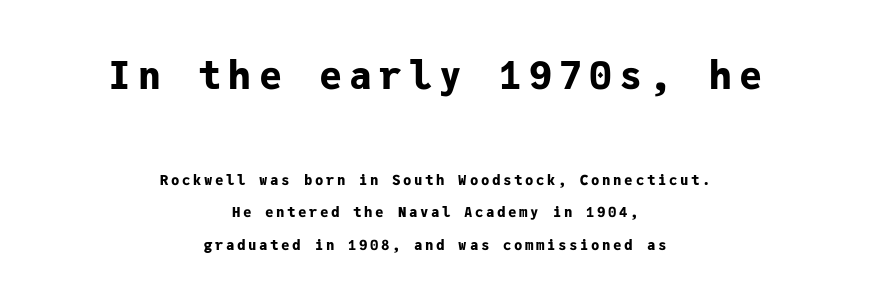
Tall strokes in this sample are plumb rather than angled. The letters in the upper block stand taller than those in the block below. The whitespace from short lines is split evenly between both sides. Notice how thick the strokes are: this is what a full bold looks like. The face used here is a sans, in the tradition of grotesques and geometrics.
